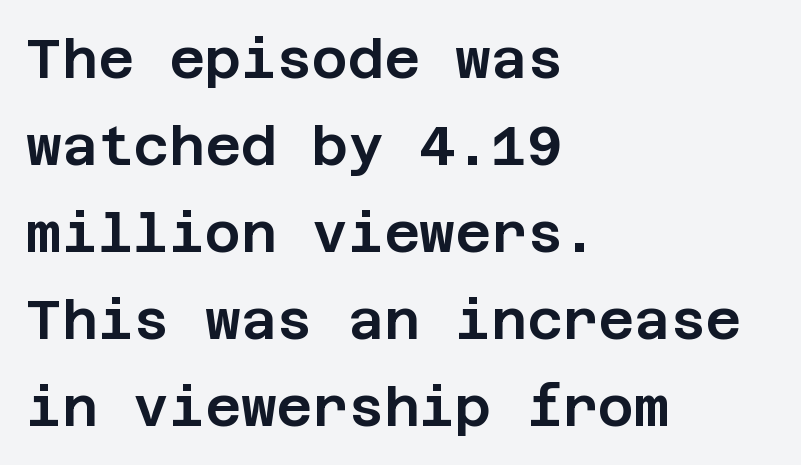
{"serif": "no", "italic": "no", "width": "normal", "stroke_contrast": "low", "x_height": "large", "underline": "no", "align": "left", "line_spacing": "normal", "line_spacing_ratio": 1.58, "letter_spacing": "normal", "letter_spacing_em": 0.0, "glyph_px": 55}
